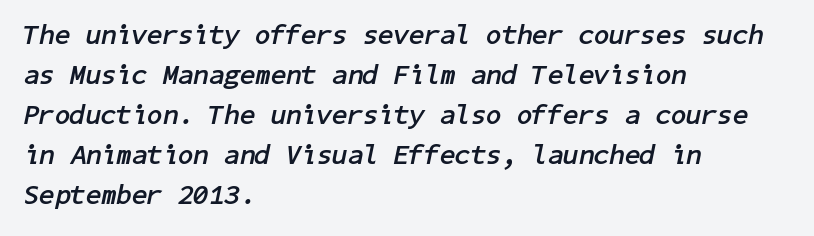
{"italic": "yes", "lean": "right", "slant_degrees": 11, "bold": "yes", "weight": "semibold", "width": "normal", "stroke_contrast": "low", "x_height": "medium", "underline": "no", "align": "left", "line_spacing": "normal", "line_spacing_ratio": 1.43, "letter_spacing": "normal", "letter_spacing_em": 0.0, "glyph_px": 28}
